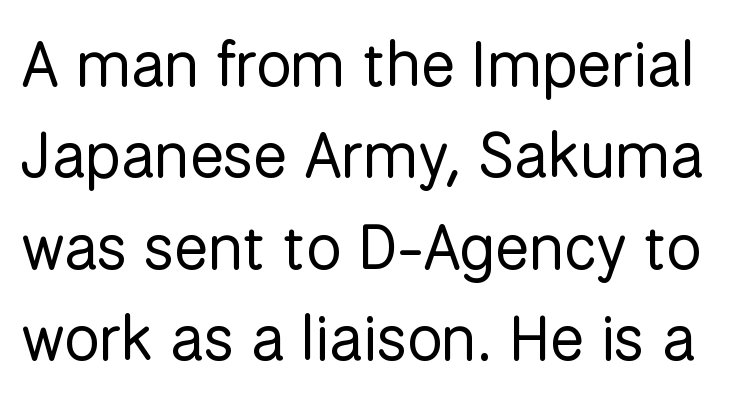
The image shows 63 px regular-weight sans-serif type, upright; set normal line spacing (1.45x), normal letter spacing, not underlined; low stroke contrast and a medium x-height.
